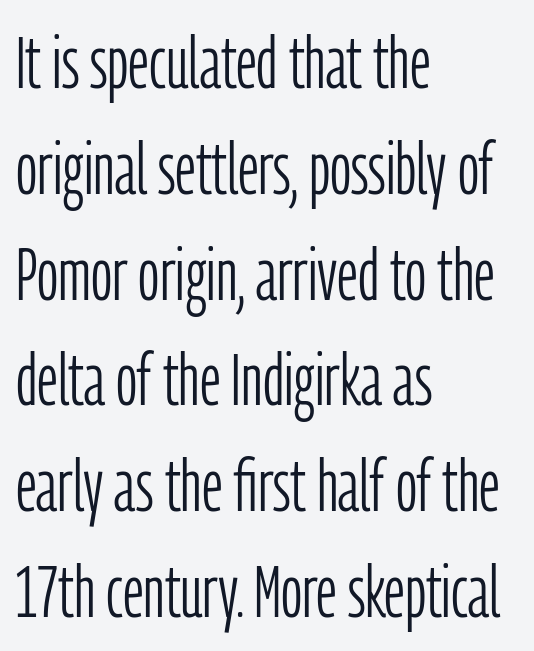
What's the leading like? Ordinary, nothing unusual. Classification — sans serif. Looks like regular typesetting: each glyph gets only the width it needs. This is the regular roman posture of the typeface.
